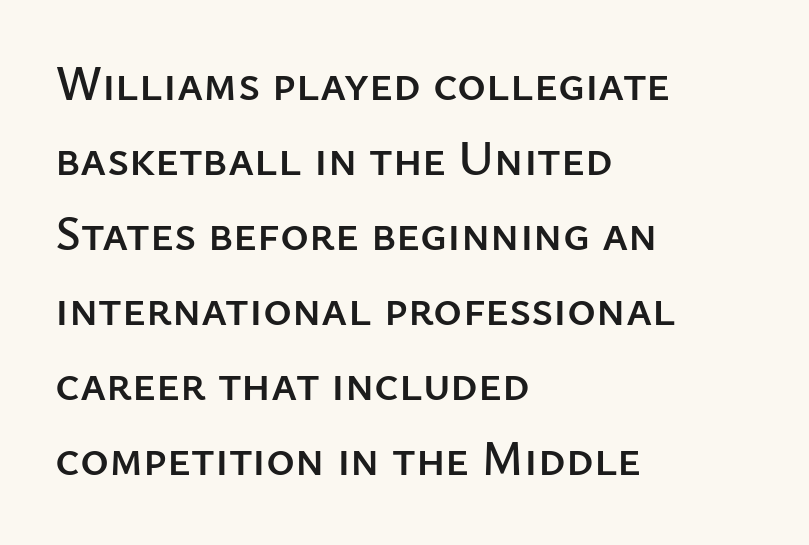
Think of a printed novel: that variable character pitch is what you see here. The rows are spaced the way most documents space them. No extra tracking has been applied to these lines. This rendering features lettering with no underline. You can tell it's not italic because the verticals are truly vertical.
